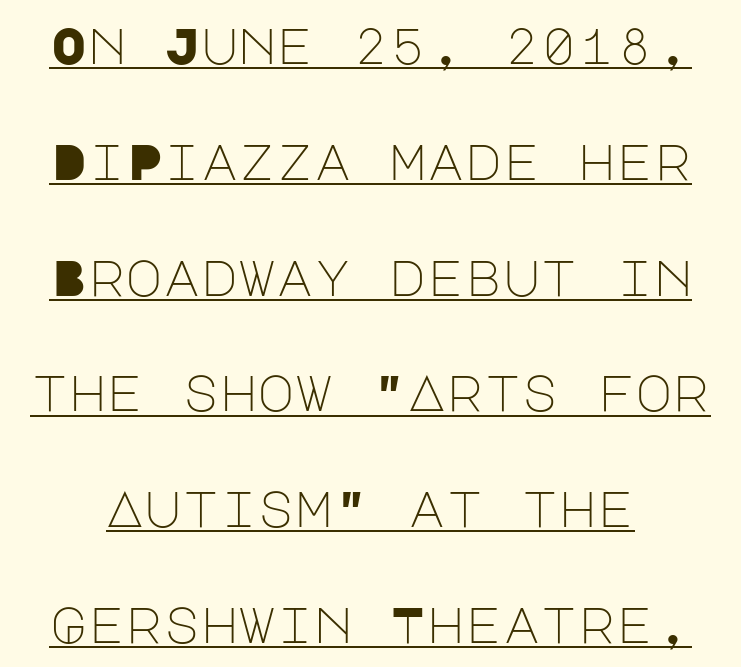
Do the letters lean? They stand straight. Letterform terminals end flat and unadorned throughout the passage. The face used here is rendered with its standard letterfit. Airy leading. Stems here are at most as thick as an everyday book face. Is there an underline? Yes — a line sits under the letters.
